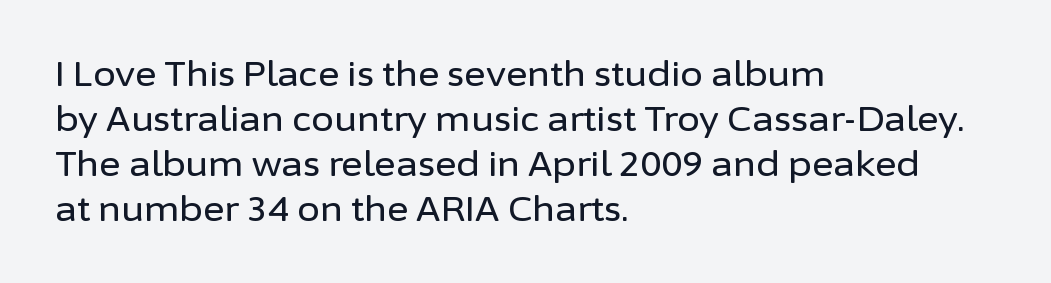
The paragraph shown leans on its left margin. Nope, not italic — everything's standing straight. Each word holds together tightly as a unit, with standard inter-letter gaps. The text was rendered using a sans face with plain stroke endings. The passage shown is typed in a proportional face where columns would drift.
